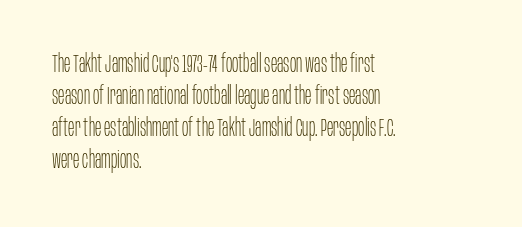
Q: Is the text bold? A: No.
Q: Is the text italic (slanted)? A: No, it is upright.
Q: Is the text underlined? A: No.
Q: How is the paragraph aligned? A: Left-aligned.
Q: Is the spacing between letters normal or unusually wide? A: Normal.
Q: Is the spacing between lines tight, normal or loose? A: Normal.
